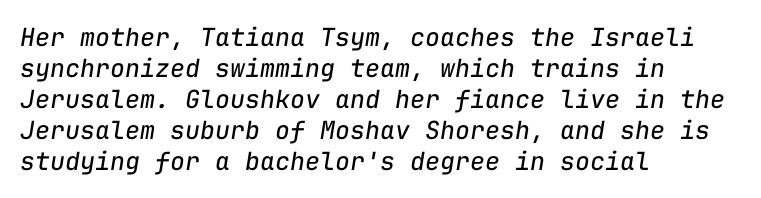
The space directly below the letters is spotless. Is the type slanted? Yes — the strokes lean at a clear angle. Typeset ragged right — the left edge is the straight one. No chunkiness to these letters — they're not bold. This rendering leaves character spacing at its baseline value.
